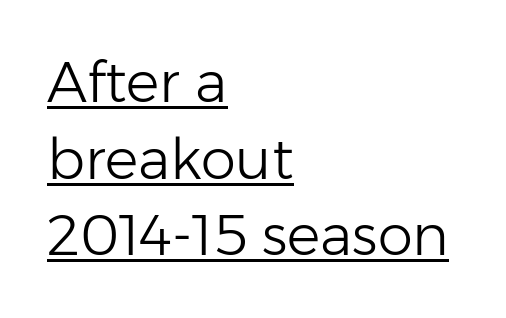
No italicization has been applied; the sample stays upright. The rows are spaced the way most documents space them. Short note: letters normally spaced. Compared with a centered layout, this one pins lines to the left instead. The rendering shows plain stroke endings on the letterforms — a sans-serif design.
